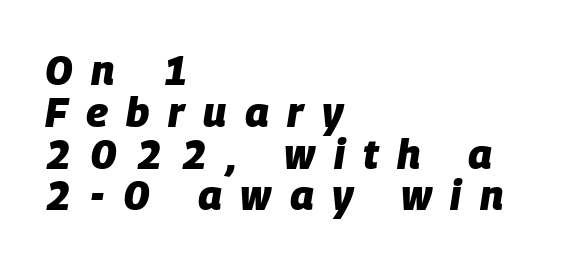
Q: Is the text bold? A: Yes.
Q: Is the text italic (slanted)? A: Yes, it leans right by about 9 degrees.
Q: Is the text underlined? A: No.
Q: How is the paragraph aligned? A: Left-aligned.
Q: Is the spacing between letters normal or unusually wide? A: Unusually wide.
Q: Is the spacing between lines tight, normal or loose? A: Tight.
Q: Width (condensed, normal, or wide)? A: Normal.
Q: Stroke contrast? A: Low.
Q: x-height? A: Large.
Q: Monospaced? A: No.
